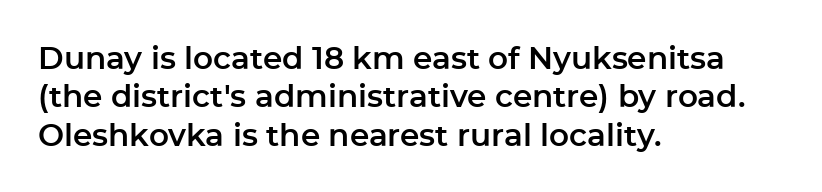
Q: Is the text italic (slanted)? A: No, it is upright.
Q: Is the typeface a serif or a sans-serif typeface? A: Sans-serif.
Q: Is the text underlined? A: No.
Q: How is the paragraph aligned? A: Left-aligned.
Q: Is the spacing between letters normal or unusually wide? A: Normal.
Q: Width (condensed, normal, or wide)? A: Normal.
Q: Stroke contrast? A: Low.
Q: x-height? A: Medium.
Q: Monospaced? A: No.
